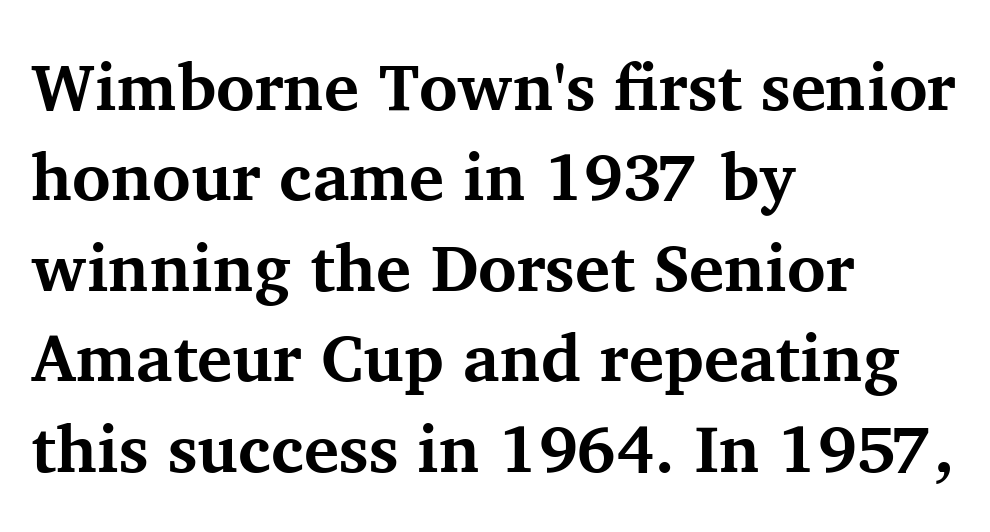
{"serif": "yes", "italic": "no", "bold": "yes", "weight": "bold", "width": "normal", "stroke_contrast": "medium", "x_height": "medium", "monospaced": "no", "underline": "no", "align": "left", "line_spacing": "normal", "line_spacing_ratio": 1.37, "letter_spacing": "normal", "letter_spacing_em": 0.0, "glyph_px": 66}
